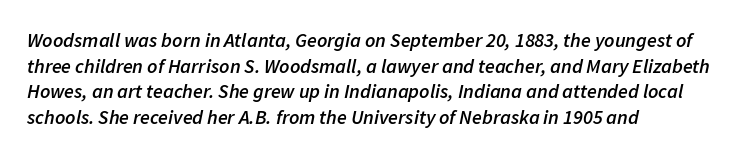
{"italic": "yes", "lean": "right", "slant_degrees": 11, "bold": "semi", "underline": "no", "align": "left", "line_spacing": "normal", "line_spacing_ratio": 1.28, "letter_spacing": "normal", "letter_spacing_em": 0.0, "glyph_px": 20}
